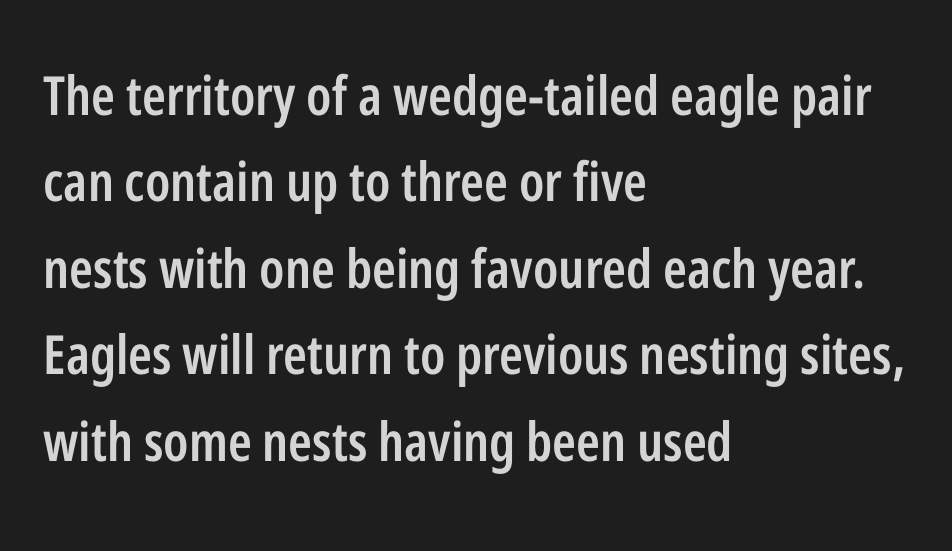
Q: Is the text bold? A: Semi-bold.
Q: Is the text italic (slanted)? A: No, it is upright.
Q: Is the typeface a serif or a sans-serif typeface? A: Sans-serif.
Q: Is the text underlined? A: No.
Q: How is the paragraph aligned? A: Left-aligned.
Q: Is the spacing between letters normal or unusually wide? A: Normal.
Q: Is the spacing between lines tight, normal or loose? A: Normal.
Q: Width (condensed, normal, or wide)? A: Condensed.
Q: Stroke contrast? A: Low.
Q: x-height? A: Medium.
Q: Monospaced? A: No.
